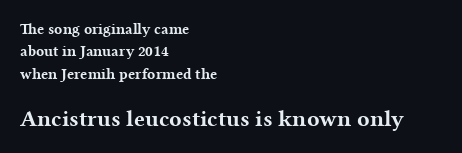
The composition opens small and finishes big. The lettering stays uniformly vertical, giving the passage a roman look. There is no visible air inserted between adjacent glyphs. These lines carry a lot of weight — the face is fully bold. The paragraph shown leans on its left margin. Leading matches the norm, producing a regular column.
